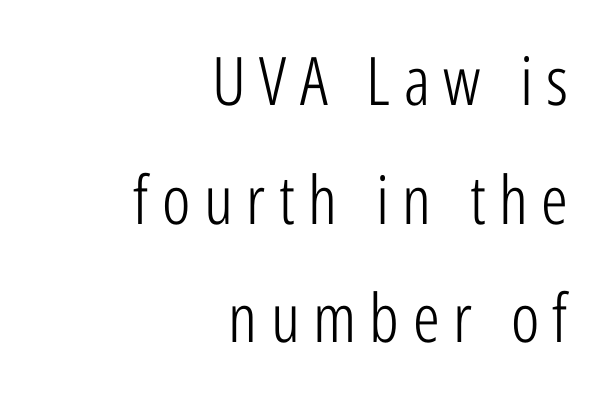
Q: Is the text bold? A: No.
Q: Is the text italic (slanted)? A: No, it is upright.
Q: Is the typeface a serif or a sans-serif typeface? A: Sans-serif.
Q: Is the text underlined? A: No.
Q: How is the paragraph aligned? A: Right-aligned.
Q: Is the spacing between letters normal or unusually wide? A: Unusually wide.
Q: Width (condensed, normal, or wide)? A: Condensed.
Q: Stroke contrast? A: Low.
Q: x-height? A: Medium.
Q: Monospaced? A: No.
